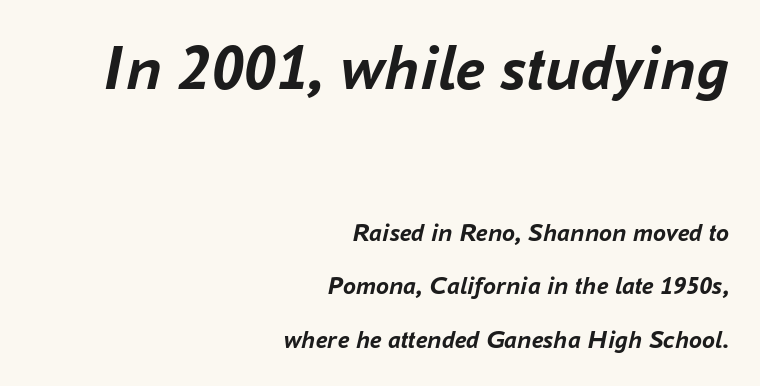
Q: Is the text bold? A: Yes.
Q: Is the text italic (slanted)? A: Yes, it leans right by about 16 degrees.
Q: Is the text underlined? A: No.
Q: How is the paragraph aligned? A: Right-aligned.
Q: Is the spacing between letters normal or unusually wide? A: Normal.
Q: Is the spacing between lines tight, normal or loose? A: Loose.
Q: Which block of text is set in a larger size, the first (top) or the second (bottom)? A: The first (top) one.
Q: Width (condensed, normal, or wide)? A: Normal.
Q: Stroke contrast? A: Low.
Q: x-height? A: Medium.
Q: Monospaced? A: No.
